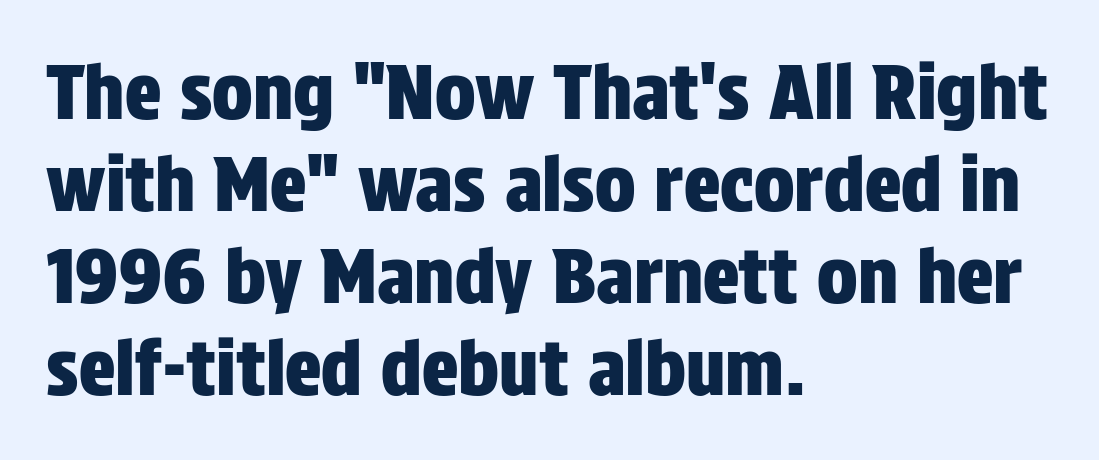
The area under the type is left untouched. The face used here is proportionally spaced, like ordinary book or web type. Letterform terminals end flat and unadorned throughout the passage. Characters remain perfectly vertical along every line. Teacher's note: observe the even left margin — that is flush-left alignment.
